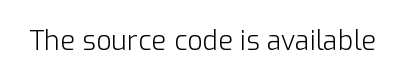
Q: Is the text bold? A: No.
Q: Is the text italic (slanted)? A: No, it is upright.
Q: Is the text underlined? A: No.
Q: Is the spacing between letters normal or unusually wide? A: Normal.
